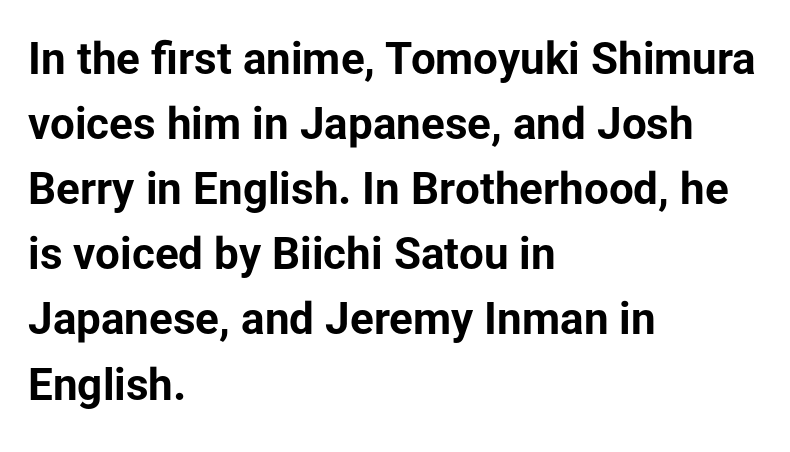
{"serif": "no", "italic": "no", "bold": "yes", "weight": "bold", "width": "normal", "stroke_contrast": "low", "x_height": "medium", "monospaced": "no", "underline": "no", "align": "left", "line_spacing": "normal", "line_spacing_ratio": 1.48, "letter_spacing": "normal", "letter_spacing_em": 0.0, "glyph_px": 44}
